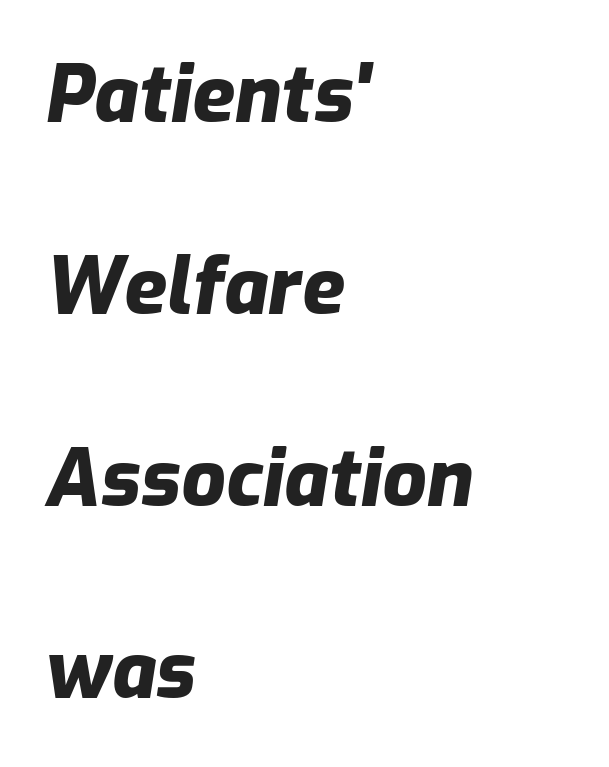
Q: Is the text bold? A: Yes.
Q: Is the text italic (slanted)? A: Yes, it leans right by about 9 degrees.
Q: Is the text underlined? A: No.
Q: How is the paragraph aligned? A: Left-aligned.
Q: Is the spacing between letters normal or unusually wide? A: Normal.
Q: Is the spacing between lines tight, normal or loose? A: Loose.
Q: Width (condensed, normal, or wide)? A: Normal.
Q: Stroke contrast? A: Low.
Q: x-height? A: Medium.
Q: Monospaced? A: No.
